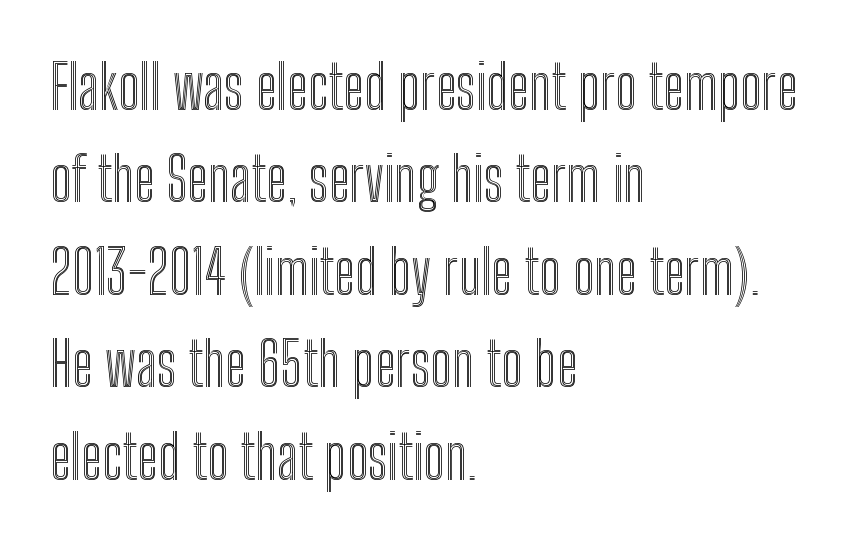
Q: Is the text italic (slanted)? A: No, it is upright.
Q: Is the text underlined? A: No.
Q: How is the paragraph aligned? A: Left-aligned.
Q: Is the spacing between letters normal or unusually wide? A: Normal.
Q: Is the spacing between lines tight, normal or loose? A: Normal.
Q: Width (condensed, normal, or wide)? A: Condensed.
Q: x-height? A: Medium.
Q: Monospaced? A: No.
